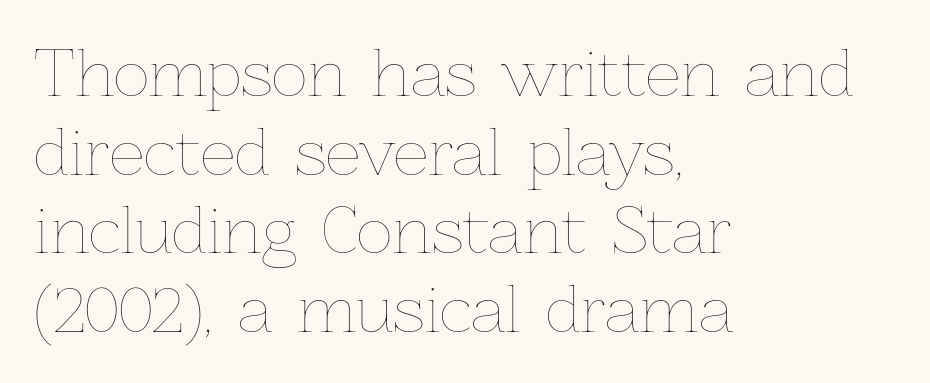
The space between consecutive lines is moderate. Note the varied advance widths — an 'i' is clearly narrower than an 'm'. Unlike italic type, these characters show no tilt at all. Nothing heavy about these letters — not bold at all. Unmarked baselines from the first word to the last. Standard letterfit; no display-style spreading of the glyphs.
